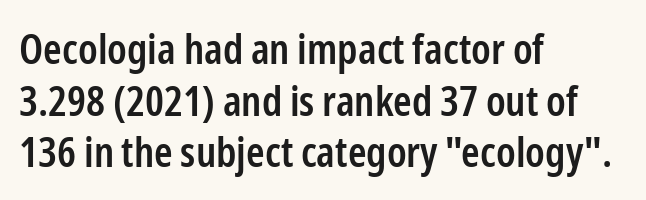
The zone under the glyphs is completely vacant. Is this a fixed-width face? No — the glyphs have proportional, varying widths. The lettering holds an erect, upright posture throughout. Strokes here are thickened, but only to semibold level.
